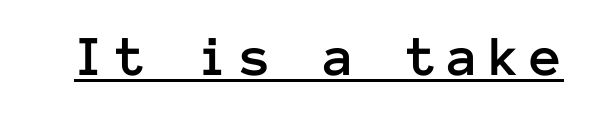
The image shows 58 px text type, upright, monospaced; set underlined; low stroke contrast and a medium x-height.
